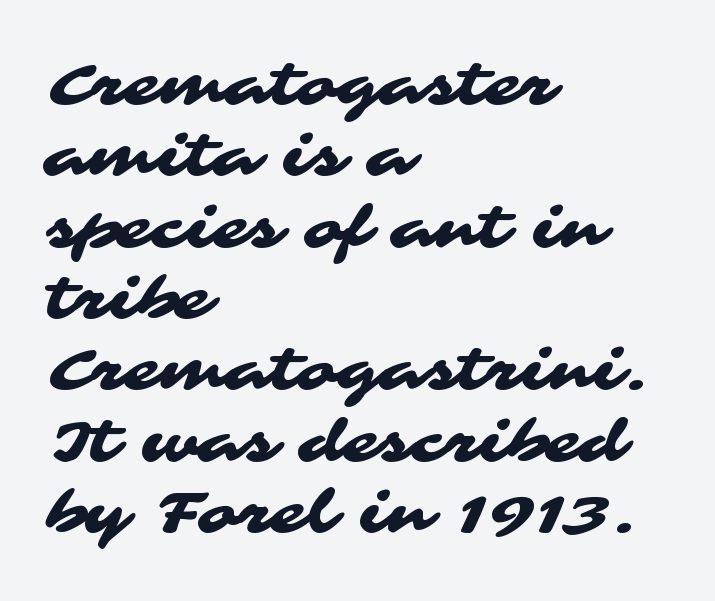
Q: Is the typeface a serif or a sans-serif typeface? A: Sans-serif.
Q: Is the text underlined? A: No.
Q: How is the paragraph aligned? A: Left-aligned.
Q: Is the spacing between letters normal or unusually wide? A: Normal.
Q: Width (condensed, normal, or wide)? A: Wide.
Q: Stroke contrast? A: Medium.
Q: x-height? A: Medium.
Q: Monospaced? A: No.
